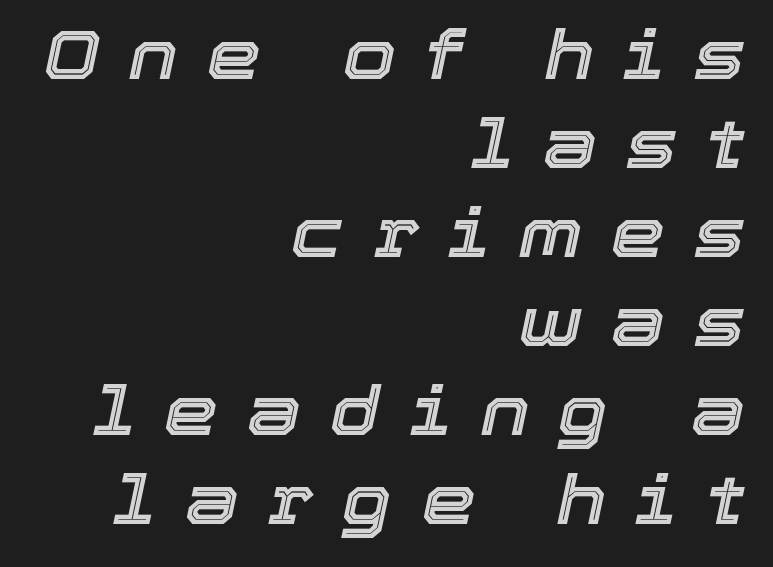
{"italic": "yes", "lean": "right", "slant_degrees": 12, "width": "normal", "x_height": "medium", "monospaced": "no", "underline": "no", "align": "right", "line_spacing": "normal", "line_spacing_ratio": 1.31, "letter_spacing": "wide", "letter_spacing_em": 0.43, "glyph_px": 68}
